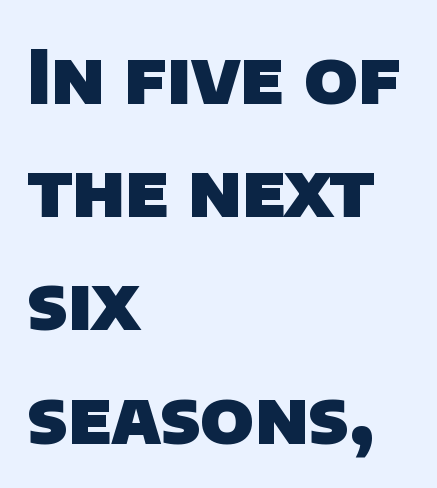
Q: Is the text bold? A: Yes.
Q: Is the typeface a serif or a sans-serif typeface? A: Sans-serif.
Q: Is the text underlined? A: No.
Q: How is the paragraph aligned? A: Left-aligned.
Q: Is the spacing between letters normal or unusually wide? A: Normal.
Q: Is the spacing between lines tight, normal or loose? A: Normal.
Q: Width (condensed, normal, or wide)? A: Normal.
Q: Stroke contrast? A: Low.
Q: x-height? A: Large.
Q: Monospaced? A: No.
